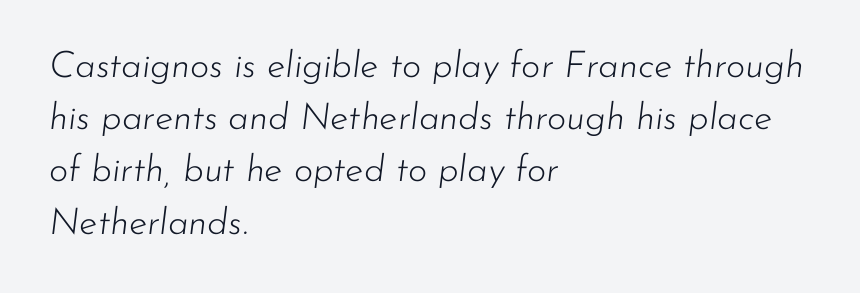
{"italic": "yes", "lean": "right", "slant_degrees": 7, "bold": "no", "weight": "light", "width": "normal", "stroke_contrast": "low", "x_height": "small", "monospaced": "no", "underline": "no", "align": "left", "line_spacing": "normal", "line_spacing_ratio": 1.41, "letter_spacing": "normal", "letter_spacing_em": 0.0, "glyph_px": 37}
